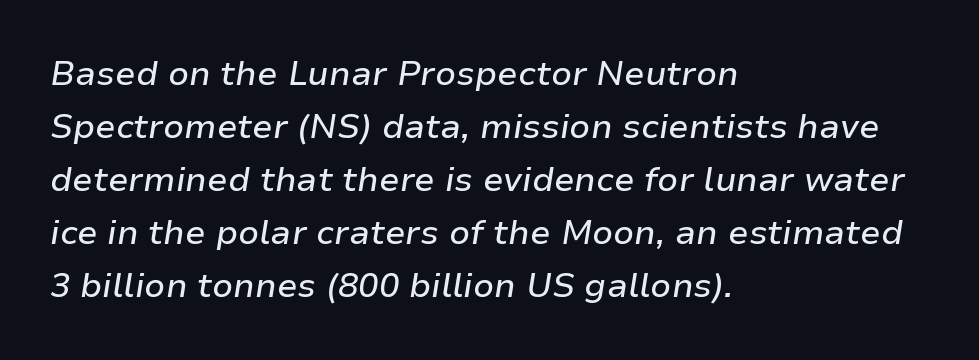
{"italic": "yes", "lean": "right", "slant_degrees": 9, "width": "normal", "stroke_contrast": "low", "x_height": "medium", "monospaced": "no", "underline": "no", "align": "left", "line_spacing": "normal", "line_spacing_ratio": 1.56, "letter_spacing": "normal", "letter_spacing_em": 0.0, "glyph_px": 34}
